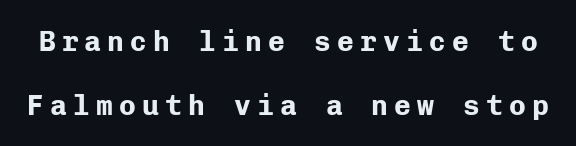
Q: Is the text bold? A: Yes.
Q: Is the text italic (slanted)? A: No, it is upright.
Q: Is the typeface a serif or a sans-serif typeface? A: Sans-serif.
Q: Is the text underlined? A: No.
Q: Is the spacing between letters normal or unusually wide? A: Unusually wide.
Q: Is the spacing between lines tight, normal or loose? A: Loose.
Q: Width (condensed, normal, or wide)? A: Normal.
Q: Stroke contrast? A: Low.
Q: x-height? A: Medium.
Q: Monospaced? A: Yes.
